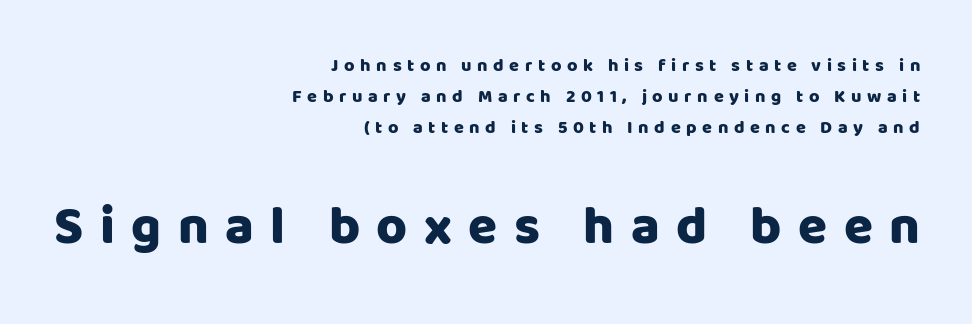
{"serif": "no", "italic": "no", "width": "normal", "stroke_contrast": "low", "x_height": "large", "monospaced": "no", "underline": "no", "align": "right", "line_spacing_ratio": 1.71, "letter_spacing": "wide", "letter_spacing_em": 0.31, "larger_block": "second", "size_ratio": 2.94, "glyph_px": 53}
